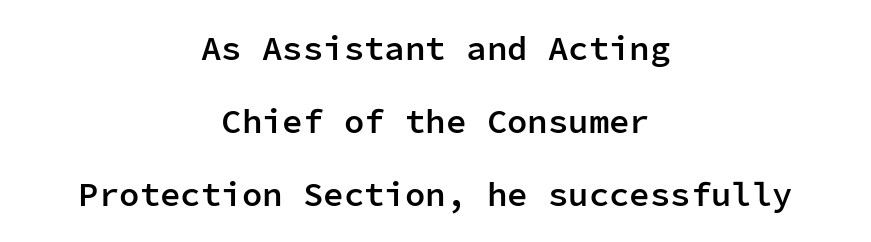
The image shows 34 px semibold sans-serif type, upright, monospaced; set centered, loose line spacing (2.14x), normal letter spacing, not underlined; low stroke contrast and a medium x-height.
